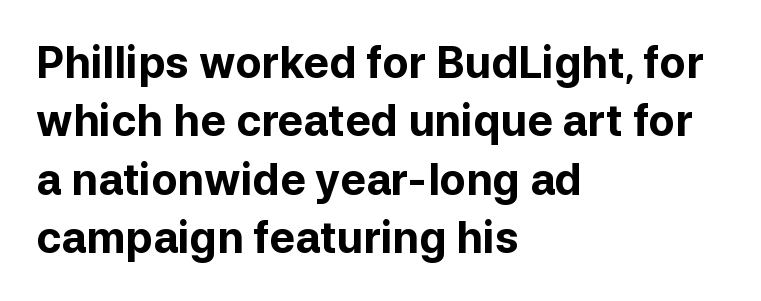
{"serif": "no", "italic": "no", "bold": "yes", "weight": "bold", "width": "normal", "stroke_contrast": "low", "x_height": "medium", "monospaced": "no", "underline": "no", "align": "left", "line_spacing": "normal", "line_spacing_ratio": 1.36, "letter_spacing": "normal", "letter_spacing_em": 0.0, "glyph_px": 43}
